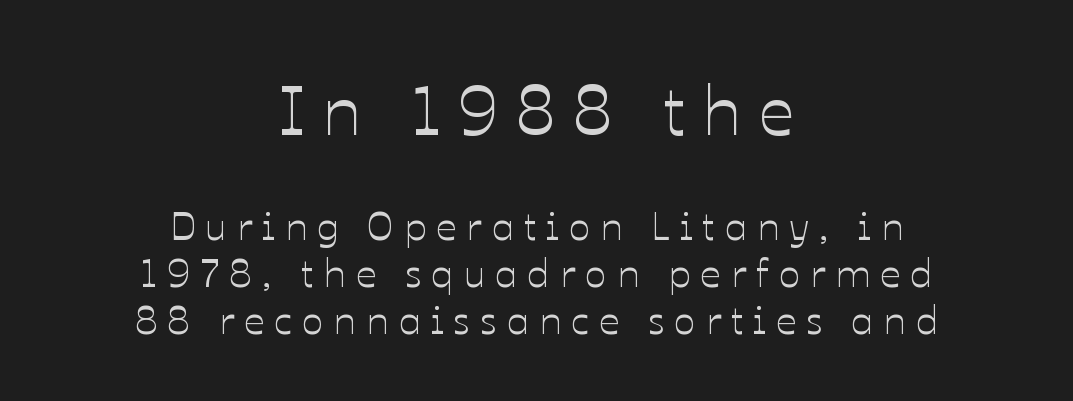
The horizontal fit of the characters is loose and conspicuously gappy. Here the designer chose a conventional face with non-uniform glyph widths. Which margin do the lines hug? Neither — every line sits in the middle. The typography opts for an upright posture over an oblique one. Has an underline been added? It has not.
